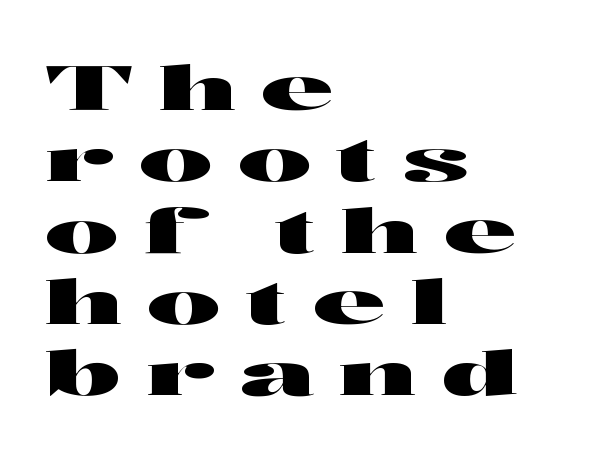
A roman cut, with each character standing at attention. Vertically, the passage feels compressed, each row crowding the next. Someone cranked the tracking dial way up on this one. Proportional: the letters do not fall into vertical columns. Letterform terminals end flat and unadorned throughout the passage.
